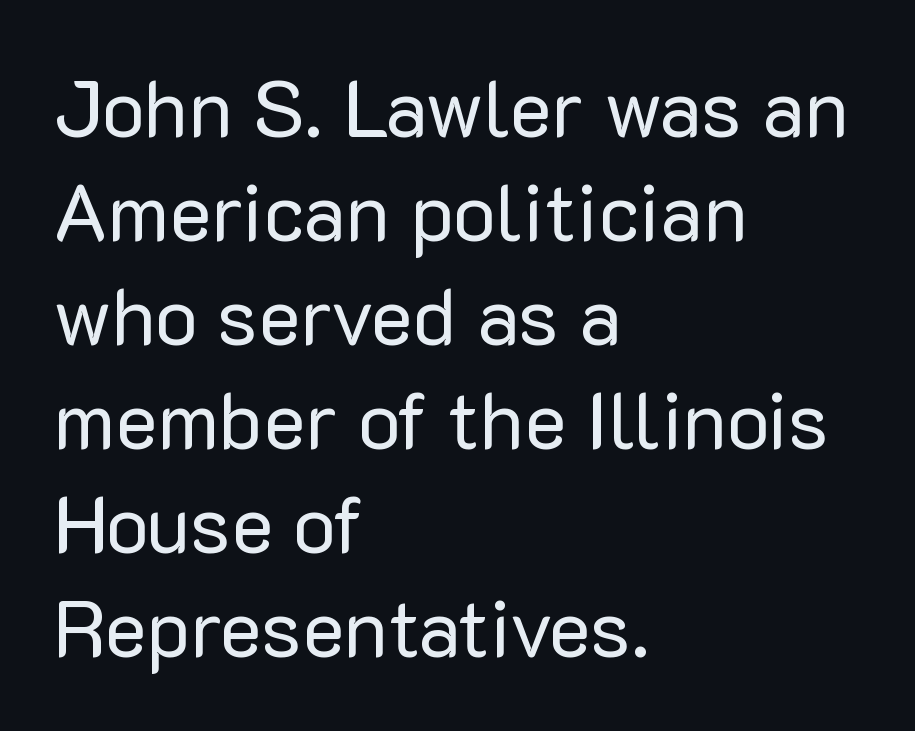
The typesetting does not lean heavy: it is not bold. Letters rest on an invisible, unmarked baseline. Is the letter spacing exaggerated? No — it looks like the ordinary default. The block of text has a typical density, with ordinary space between rows. Proportional: the letters do not fall into vertical columns.
